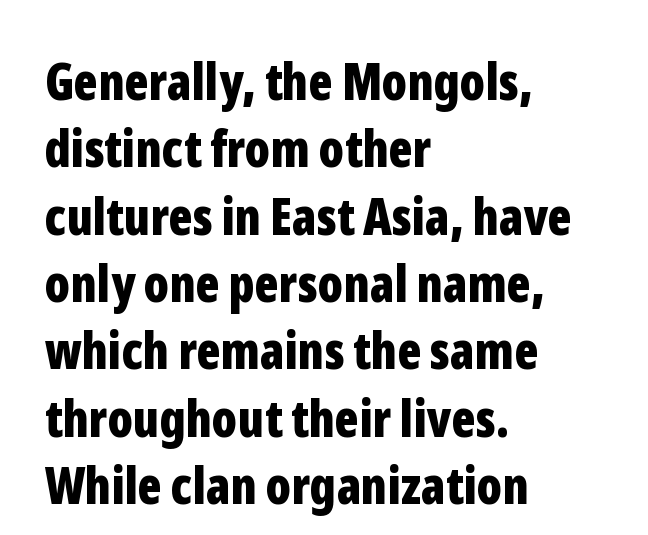
Is this a fixed-width face? No — the glyphs have proportional, varying widths. Check under the words: just untouched page. You can tell from the bare stems that sans-serif type was used. Upright lettering throughout. This sample keeps an unexceptional amount of space between lines. Where is the straight margin? On the left.
